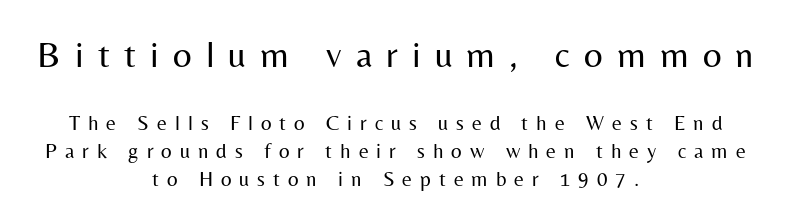
The image shows 37 px regular-weight sans-serif type, upright; set centered, normal line spacing (1.32x), unusually wide letter spacing (+0.38 em), not underlined; the first (top) block is 1.76x larger; medium stroke contrast and a medium x-height.
